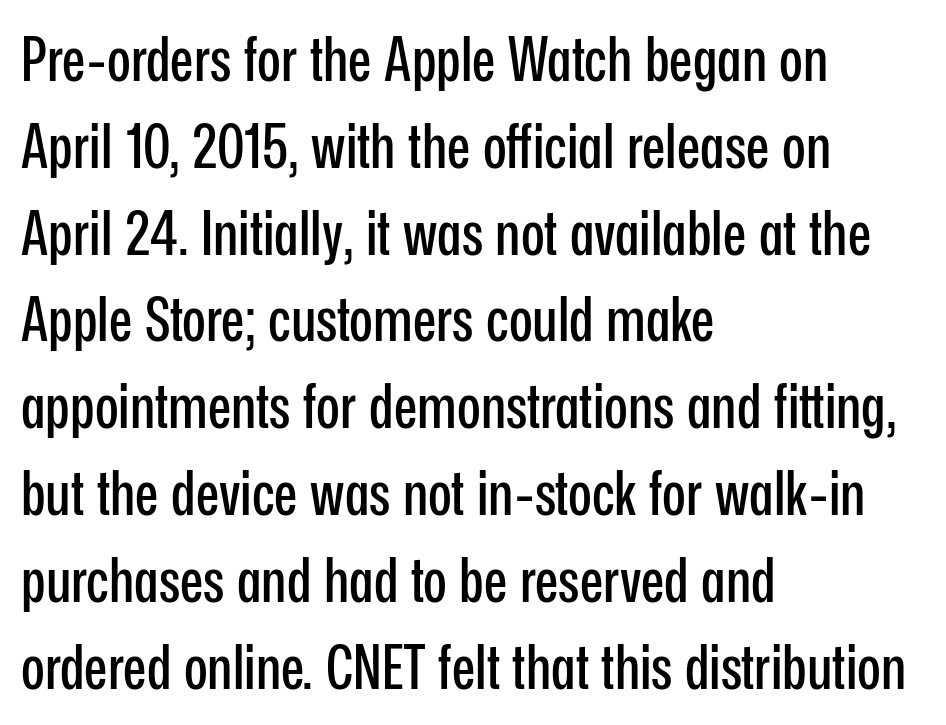
Q: Is the text italic (slanted)? A: No, it is upright.
Q: Is the typeface a serif or a sans-serif typeface? A: Sans-serif.
Q: Is the text underlined? A: No.
Q: How is the paragraph aligned? A: Left-aligned.
Q: Is the spacing between letters normal or unusually wide? A: Normal.
Q: Is the spacing between lines tight, normal or loose? A: Normal.
Q: Width (condensed, normal, or wide)? A: Condensed.
Q: Stroke contrast? A: Low.
Q: x-height? A: Medium.
Q: Monospaced? A: No.
